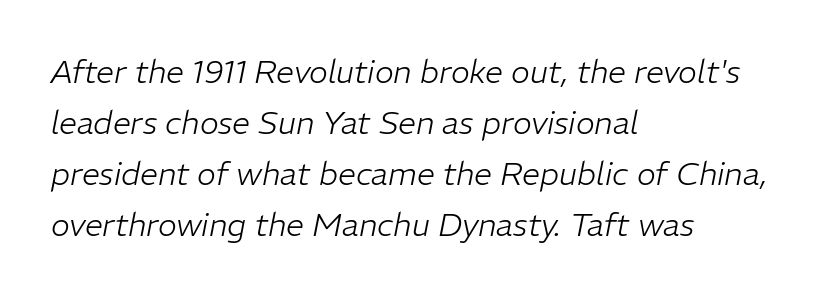
The image shows 32 px light type, italic (leaning right); set left-aligned, normal line spacing (1.59x), normal letter spacing, not underlined; low stroke contrast and a medium x-height.
